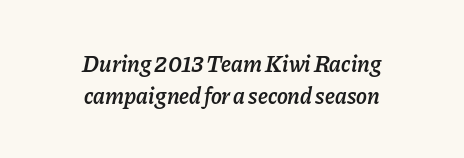
The specimen omits any rule beneath the text block's lines. What stands out about the letter spacing? Nothing — it is the standard amount. If you drew a line through each stem, it would be angled. Short and long lines alike share a common midpoint.
